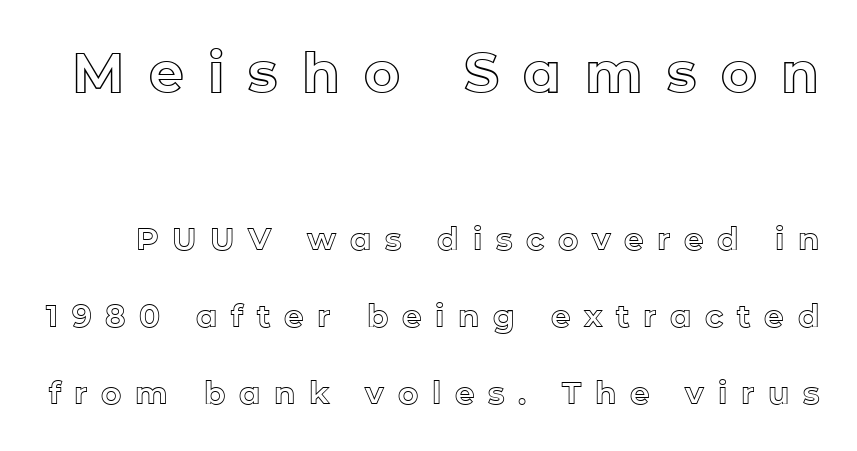
Posture: upright roman. The strip under each line holds only bare page. What's the leading like? Stretched, with rows far apart. The horizontal fit of the characters is loose and conspicuously gappy.
